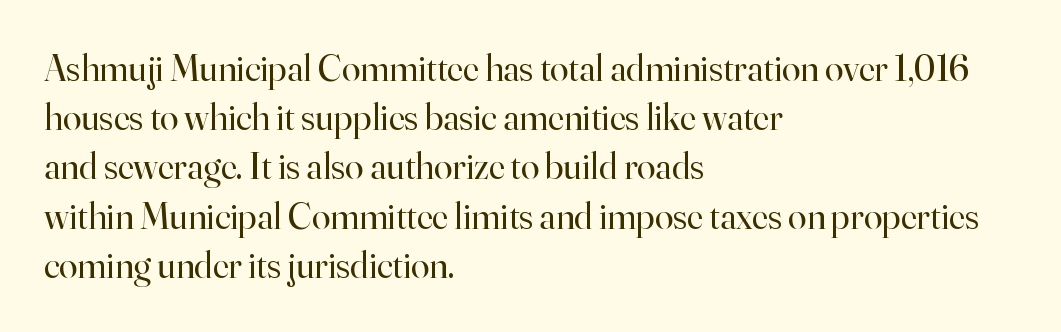
{"serif": "yes", "italic": "no", "bold": "no", "weight": "regular", "width": "normal", "stroke_contrast": "high", "x_height": "small", "monospaced": "no", "underline": "no", "align": "left", "line_spacing": "normal", "line_spacing_ratio": 1.33, "letter_spacing": "normal", "letter_spacing_em": 0.0, "glyph_px": 37}
